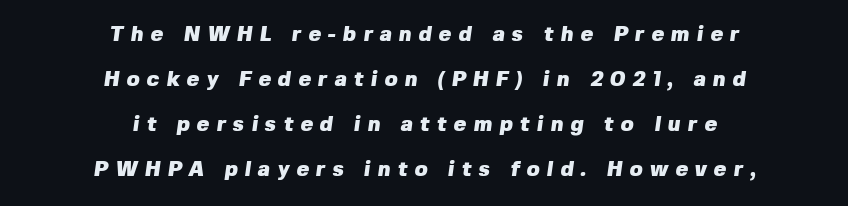
The characters look thick and weighty, a clear bold. Teacher's note: observe the equal gaps on both sides — that is centered alignment. Spacing between characters has been opened up far beyond the box default. Leading is clearly above the norm, producing a sparse column.
